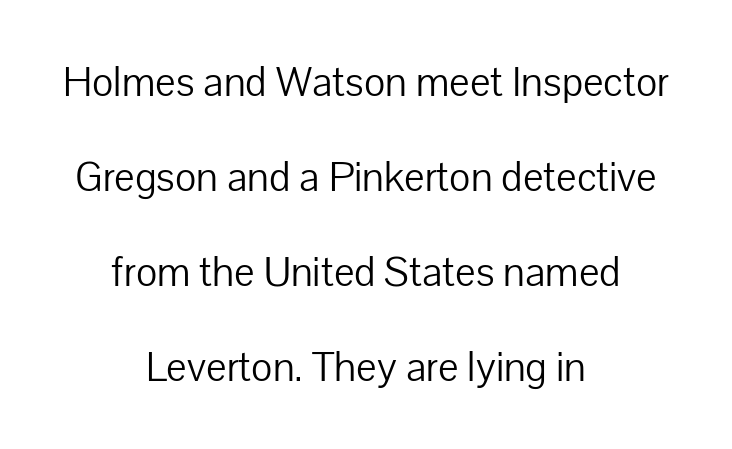
Q: Is the text bold? A: No.
Q: Is the text italic (slanted)? A: No, it is upright.
Q: Is the typeface a serif or a sans-serif typeface? A: Sans-serif.
Q: Is the text underlined? A: No.
Q: How is the paragraph aligned? A: Centered.
Q: Is the spacing between letters normal or unusually wide? A: Normal.
Q: Is the spacing between lines tight, normal or loose? A: Loose.
Q: Width (condensed, normal, or wide)? A: Normal.
Q: Stroke contrast? A: Low.
Q: x-height? A: Medium.
Q: Monospaced? A: No.
